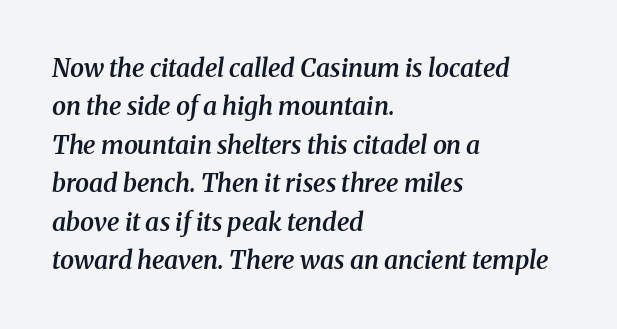
The image shows 25 px text type, italic (leaning right); set left-aligned, normal line spacing (1.54x), normal letter spacing, not underlined.
